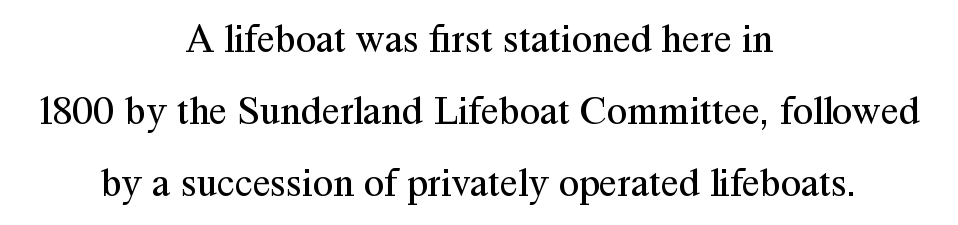
Q: Is the text bold? A: No.
Q: Is the text italic (slanted)? A: No, it is upright.
Q: Is the typeface a serif or a sans-serif typeface? A: Serif.
Q: Is the text underlined? A: No.
Q: How is the paragraph aligned? A: Centered.
Q: Is the spacing between letters normal or unusually wide? A: Normal.
Q: Width (condensed, normal, or wide)? A: Normal.
Q: Stroke contrast? A: Medium.
Q: x-height? A: Medium.
Q: Monospaced? A: No.
